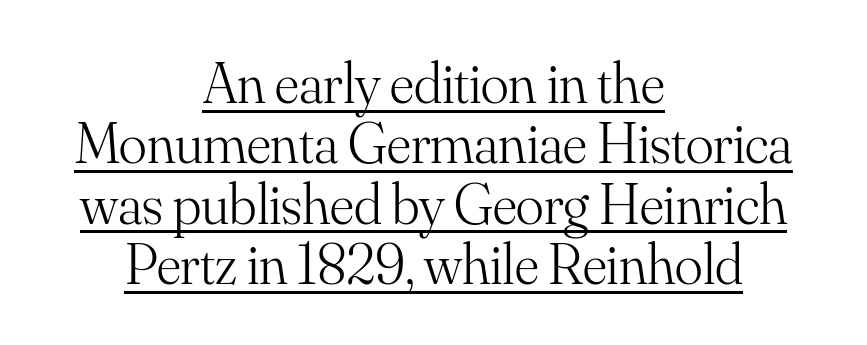
{"serif": "yes", "italic": "no", "bold": "no", "weight": "light", "width": "normal", "stroke_contrast": "medium", "x_height": "small", "monospaced": "no", "underline": "yes", "align": "center", "line_spacing": "tight", "line_spacing_ratio": 1.04, "letter_spacing": "normal", "letter_spacing_em": 0.0, "glyph_px": 58}
